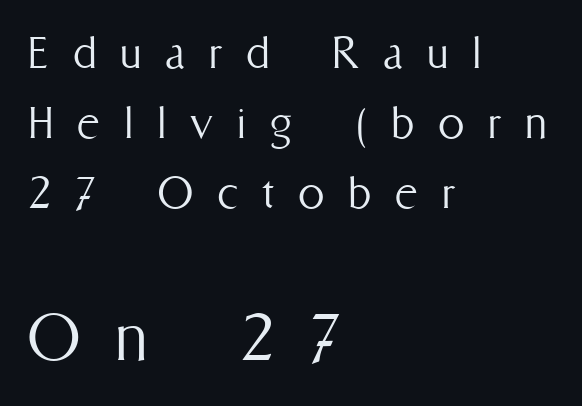
If you squint, the bottom block still reads clearly — it's the larger of the two. Think of a printed novel: that variable character pitch is what you see here. Leading: standard. This is not heavy type; no bold has been used.
